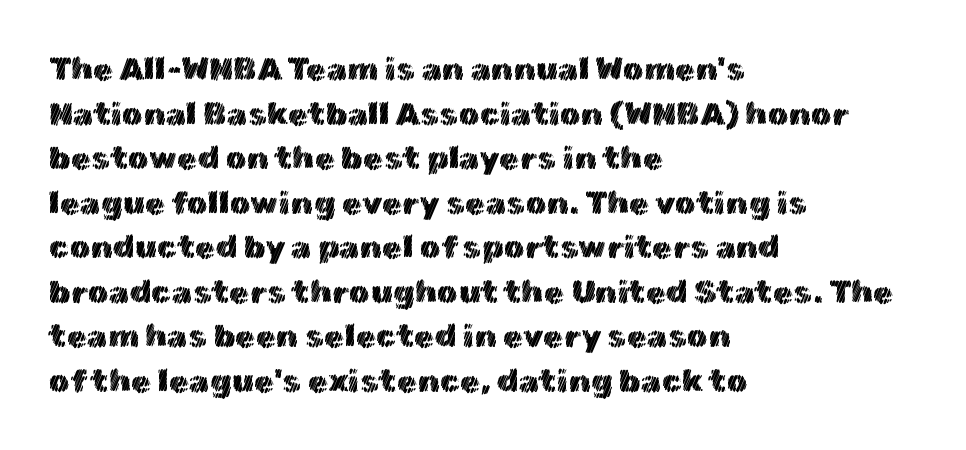
Q: Is the text italic (slanted)? A: No, it is upright.
Q: Is the text underlined? A: No.
Q: How is the paragraph aligned? A: Left-aligned.
Q: Is the spacing between letters normal or unusually wide? A: Normal.
Q: Is the spacing between lines tight, normal or loose? A: Normal.
Q: Width (condensed, normal, or wide)? A: Normal.
Q: x-height? A: Medium.
Q: Monospaced? A: No.
